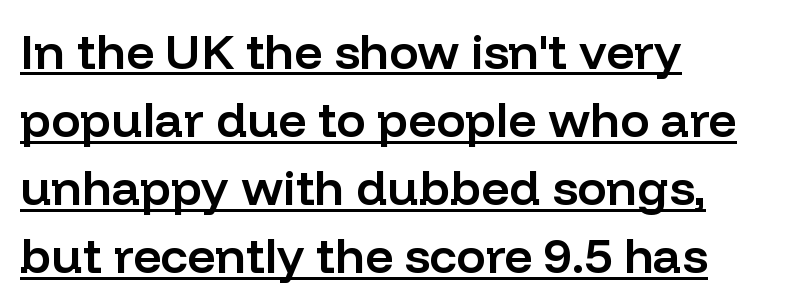
{"serif": "no", "italic": "no", "bold": "semi", "weight": "semibold", "width": "normal", "stroke_contrast": "low", "x_height": "medium", "monospaced": "no", "underline": "yes", "align": "left", "line_spacing": "normal", "line_spacing_ratio": 1.39, "letter_spacing": "normal", "letter_spacing_em": 0.0, "glyph_px": 49}
